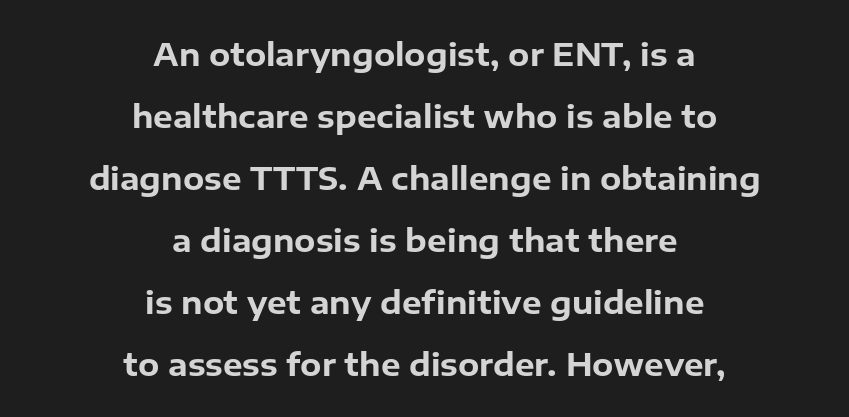
{"serif": "no", "italic": "no", "bold": "yes", "weight": "bold", "width": "normal", "stroke_contrast": "low", "x_height": "medium", "monospaced": "no", "underline": "no", "align": "center", "line_spacing": "loose", "line_spacing_ratio": 2.0, "letter_spacing": "normal", "letter_spacing_em": 0.0, "glyph_px": 31}
